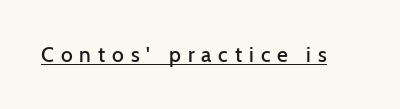
Q: Is the text bold? A: Semi-bold.
Q: Is the text italic (slanted)? A: No, it is upright.
Q: Is the text underlined? A: Yes.
Q: Is the spacing between letters normal or unusually wide? A: Unusually wide.
